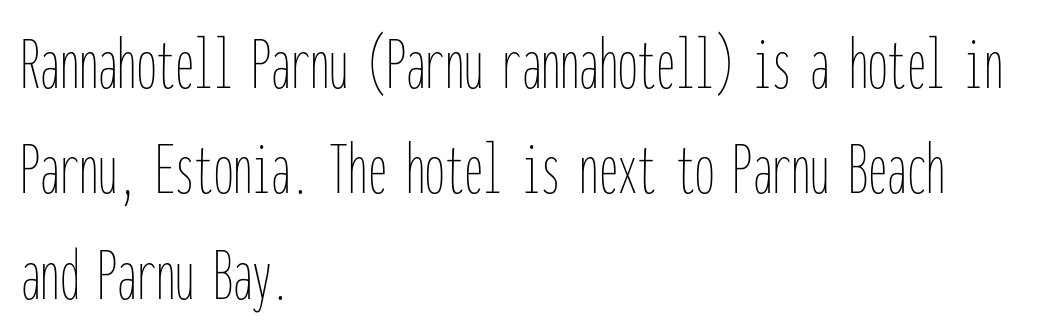
This sample uses an upright cut, with every glyph sitting square on the baseline. The designer left line spacing at the default. The letters march in equal steps, a hallmark of fixed-pitch type. Any mark beneath the type? The region is blank.
